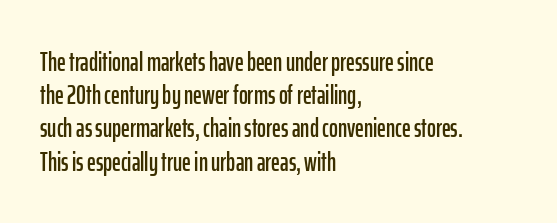
Every row of glyphs begins at an identical x-position on the left. These lines were composed using upright roman letters. Standard letterfit; no display-style spreading of the glyphs. The glyphs are unaccompanied by any horizontal stroke below them.
